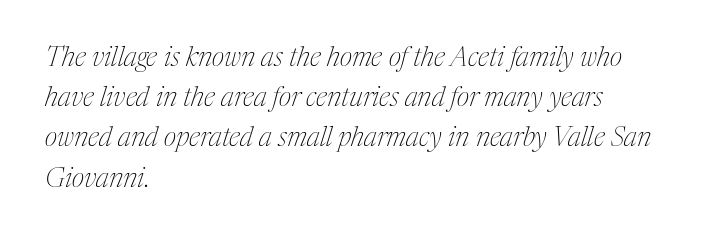
{"italic": "yes", "lean": "right", "slant_degrees": 17, "bold": "no", "underline": "no", "align": "left", "line_spacing": "normal", "line_spacing_ratio": 1.49, "letter_spacing": "normal", "letter_spacing_em": 0.0, "glyph_px": 27}
